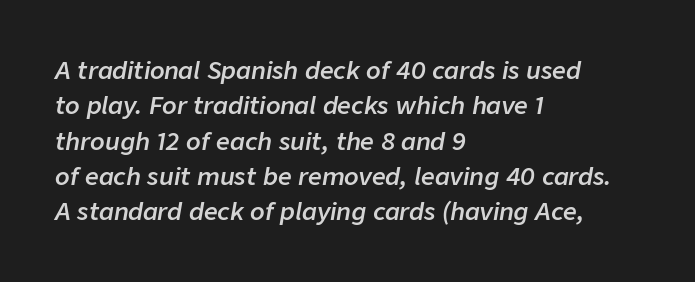
In terms of leading, this rendering sits right in the middle. The glyphs have the mass of a demibold cut, below bold. Caption: multi-line text, flush left, ragged right. Here the glyphs are tracked normally, forming tight word shapes. Beneath every word, the page is bare.
